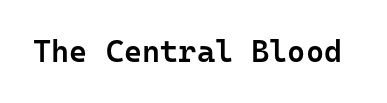
The image shows 31 px semibold sans-serif type, upright, monospaced; set normal letter spacing, not underlined; low stroke contrast and a medium x-height.
